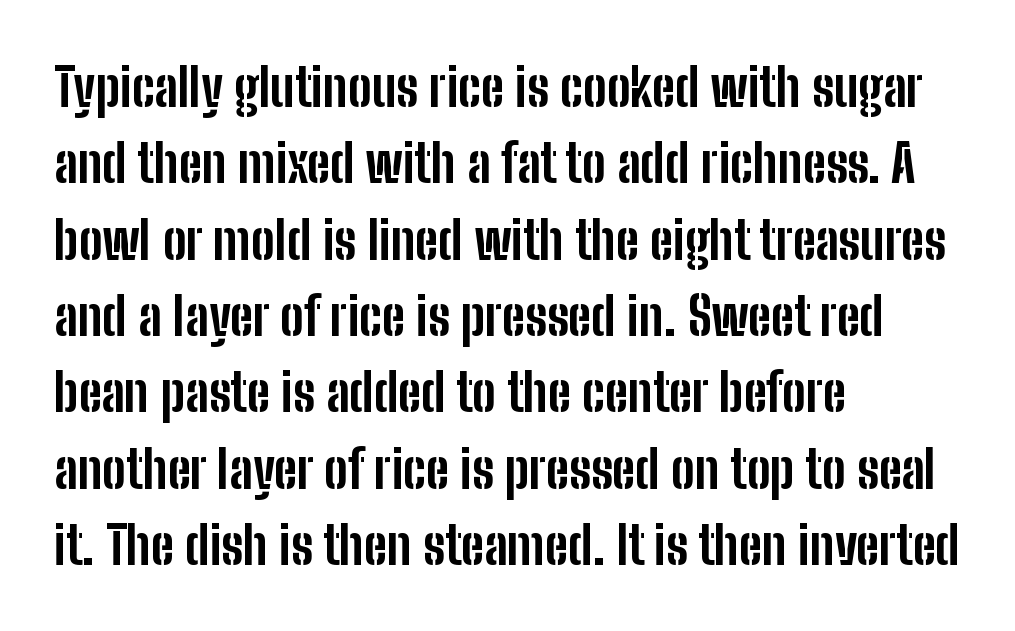
The image shows 53 px bold, condensed sans-serif type, upright; set left-aligned, normal line spacing (1.44x), normal letter spacing, not underlined; low stroke contrast and a medium x-height.
